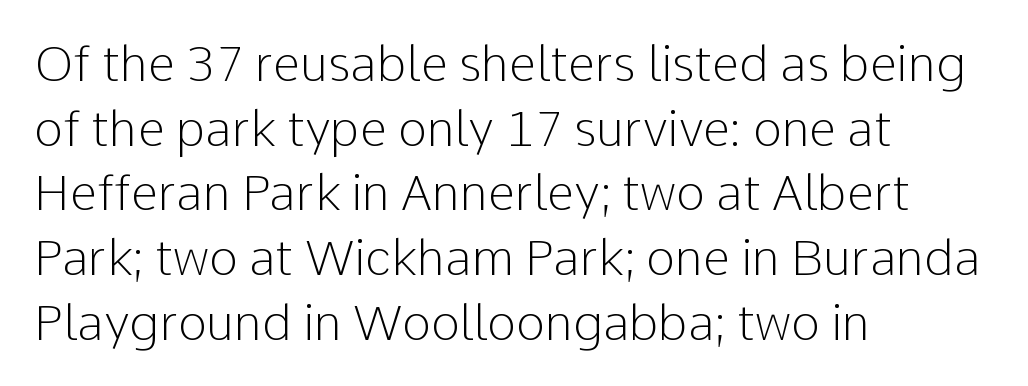
{"serif": "no", "italic": "no", "bold": "no", "weight": "light", "width": "normal", "stroke_contrast": "low", "x_height": "medium", "monospaced": "no", "underline": "no", "align": "left", "line_spacing": "normal", "line_spacing_ratio": 1.32, "letter_spacing": "normal", "letter_spacing_em": 0.0, "glyph_px": 49}
